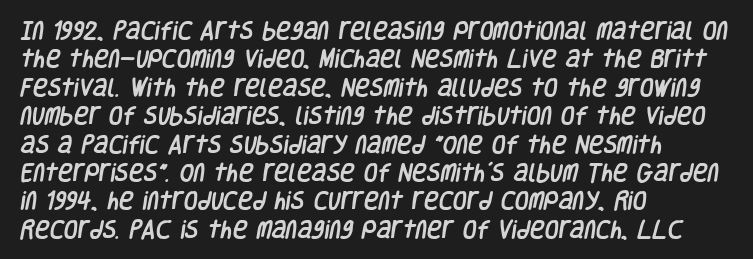
If you measured baseline to baseline, you'd find a middling distance. How are the letters spaced? Ordinarily, with no added tracking. Nobody drew a line under any word here. This rendering uses left alignment, leaving the right contour irregular.
